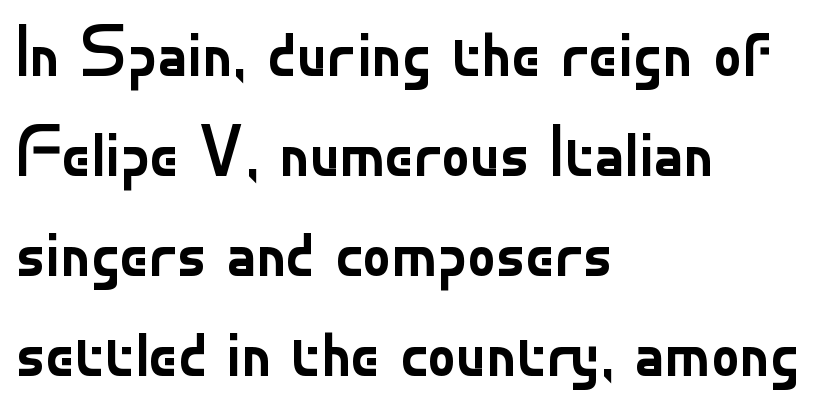
Q: Is the text bold? A: No.
Q: Is the text italic (slanted)? A: No, it is upright.
Q: Is the typeface a serif or a sans-serif typeface? A: Sans-serif.
Q: Is the text underlined? A: No.
Q: How is the paragraph aligned? A: Left-aligned.
Q: Is the spacing between letters normal or unusually wide? A: Normal.
Q: Is the spacing between lines tight, normal or loose? A: Normal.
Q: Width (condensed, normal, or wide)? A: Normal.
Q: Stroke contrast? A: Low.
Q: x-height? A: Small.
Q: Monospaced? A: No.
